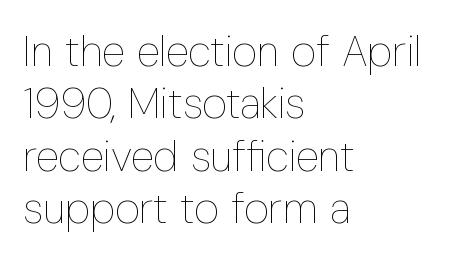
Q: Is the text bold? A: No.
Q: Is the text italic (slanted)? A: No, it is upright.
Q: Is the text underlined? A: No.
Q: How is the paragraph aligned? A: Left-aligned.
Q: Is the spacing between letters normal or unusually wide? A: Normal.
Q: Width (condensed, normal, or wide)? A: Condensed.
Q: Stroke contrast? A: Low.
Q: x-height? A: Medium.
Q: Monospaced? A: No.
